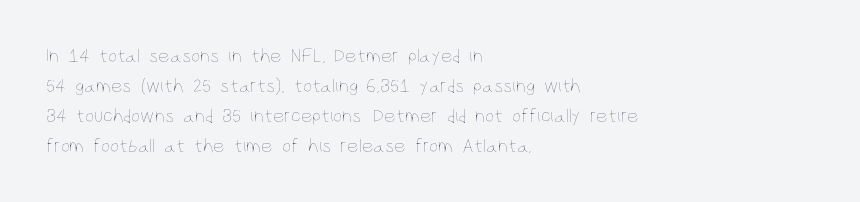
{"italic": "no", "bold": "no", "underline": "no", "align": "left", "line_spacing": "normal", "line_spacing_ratio": 1.5, "letter_spacing": "normal", "letter_spacing_em": 0.0, "glyph_px": 20}
